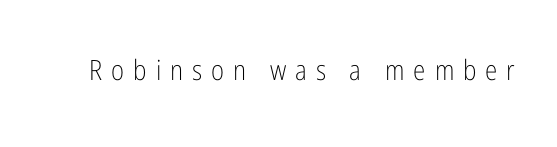
The typeface has the unassuming heft of standard copy or less. Each letter keeps its own natural width here, so spacing adapts to shape. The typography opts for an upright posture over an oblique one. The type is letterspaced generously, with wide tracking. Descenders are the only things crossing below the line. I'd call this a sans setting — the letters go barefoot.
